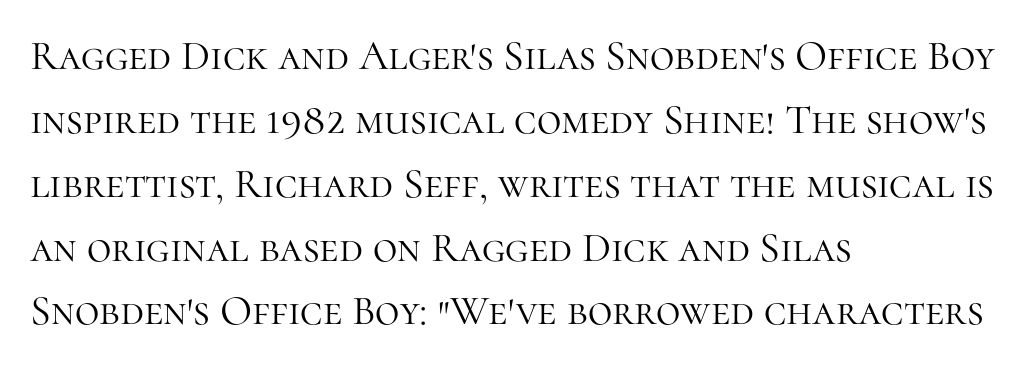
A bare baseline throughout the passage. How would I describe the line gaps? Plain and ordinary. This is the regular roman posture of the typeface. The face used here is proportionally spaced, like ordinary book or web type.
